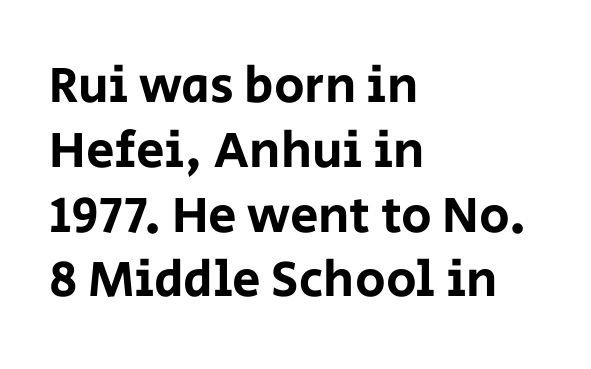
The image shows 51 px sans-serif type, upright; set left-aligned, normal line spacing (1.27x), normal letter spacing, not underlined; low stroke contrast and a large x-height.
